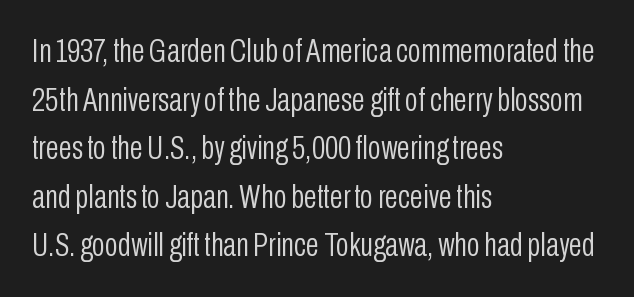
Do the characters align in a grid? No, the font is proportional. No chunkiness to these letters — they're not bold. Each row of text sits above clean, open space. The rows are spaced the way most documents space them.
